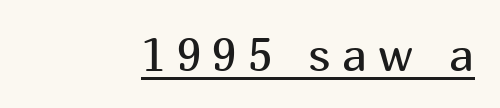
The image shows 46 px regular-weight sans-serif type, upright; set right-aligned, unusually wide letter spacing (+0.24 em), underlined; medium stroke contrast and a medium x-height.
